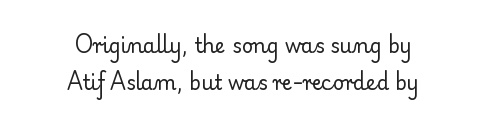
{"italic": "no", "bold": "no", "underline": "no", "align": "center", "line_spacing_ratio": 1.83, "letter_spacing": "normal", "letter_spacing_em": 0.0, "glyph_px": 20}
